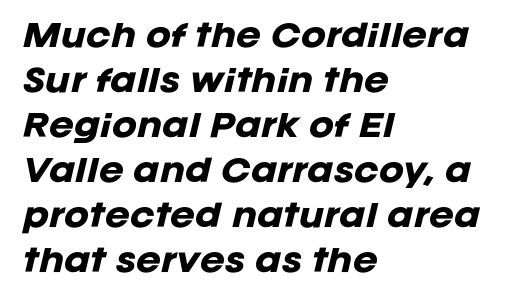
Summary of weight: heavy, a full bold. Think of a printed novel: that variable character pitch is what you see here. Notice how descenders clear the ascenders below comfortably — that's standard leading. This is oblique type, the kind used for emphasis or titles. A student would call this left alignment; a typographer would say flush left, rag right.
